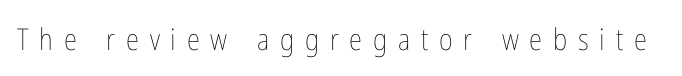
{"italic": "no", "bold": "no", "weight": "thin", "width": "condensed", "stroke_contrast": "low", "x_height": "medium", "monospaced": "no", "underline": "no", "letter_spacing": "wide", "letter_spacing_em": 0.36, "glyph_px": 30}
